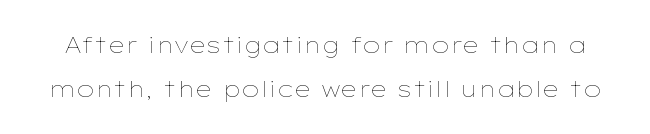
{"italic": "no", "bold": "no", "underline": "no", "line_spacing": "loose", "line_spacing_ratio": 2.0, "letter_spacing": "normal", "letter_spacing_em": 0.0, "glyph_px": 22}
